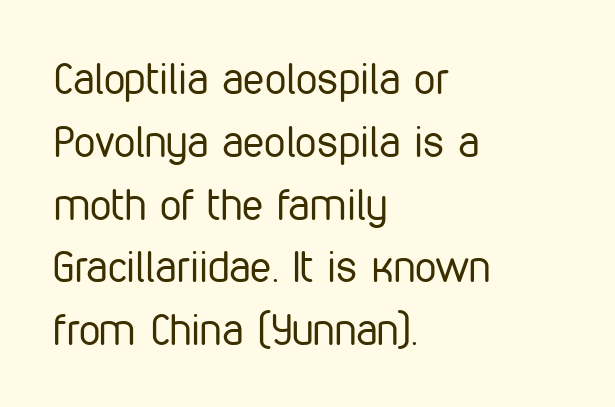
The image shows 43 px regular-weight, condensed sans-serif type, upright; set left-aligned, normal line spacing (1.46x), normal letter spacing, not underlined; low stroke contrast and a medium x-height.
